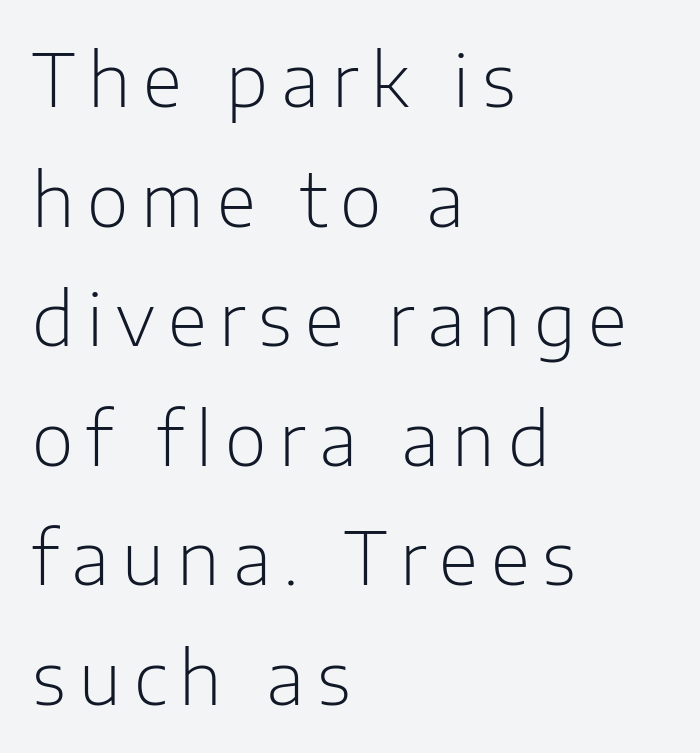
The image shows 72 px light sans-serif type, upright; set left-aligned, normal line spacing (1.66x), not underlined; low stroke contrast and a medium x-height.
